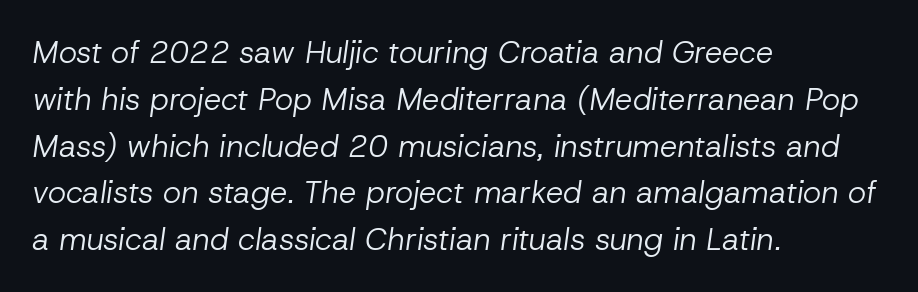
If you drew a ruler down the left edge, every line would touch it. How would I describe the line gaps? Plain and ordinary. Think of a printed novel: that variable character pitch is what you see here. Descenders hang freely into open space. Posture: slanted.
